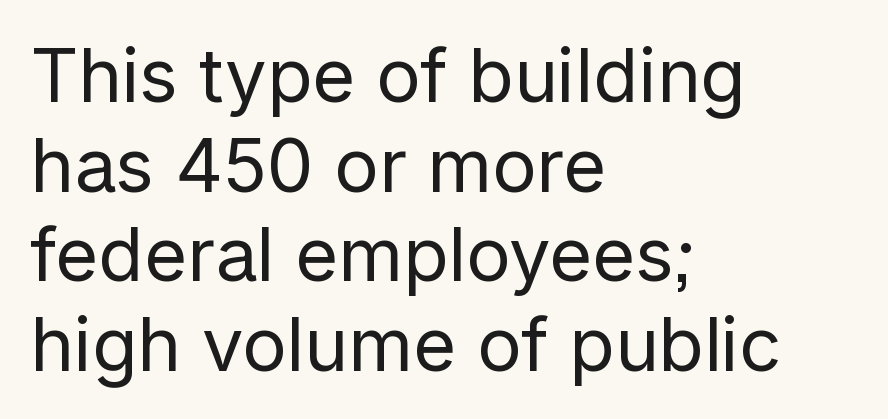
These lines keep a tight, regular rhythm from letter to letter. The glyphs are unaccompanied by any horizontal stroke below them. Here the designer chose a conventional face with non-uniform glyph widths. Is the type heavy? It reads as light-to-regular instead.
